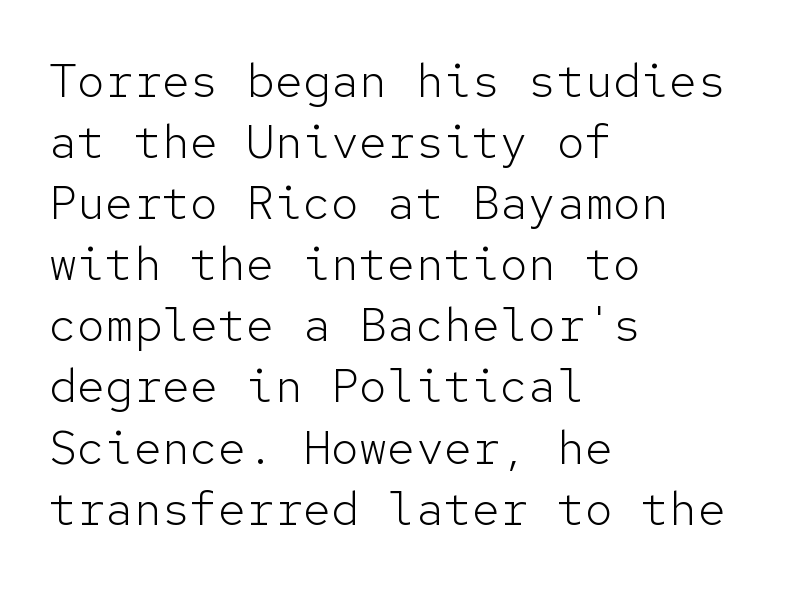
Weight: regular or lighter. Line spacing here is normal. Beneath every word, the page is bare. Between one letter and the next there's only the usual sliver of space. In CSS terms this would be text-align: left.
